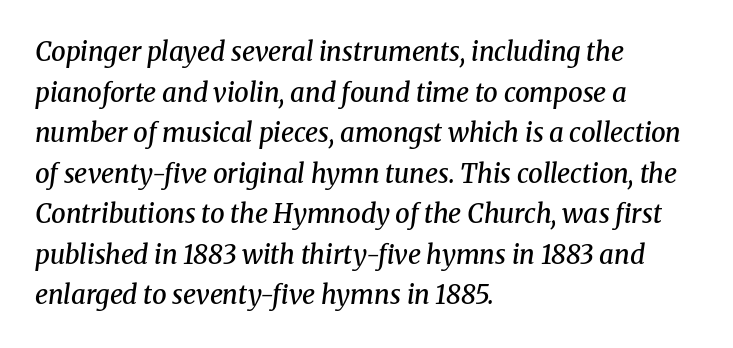
The image shows 26 px text type, italic (leaning right); set left-aligned, normal line spacing (1.56x), normal letter spacing, not underlined.
